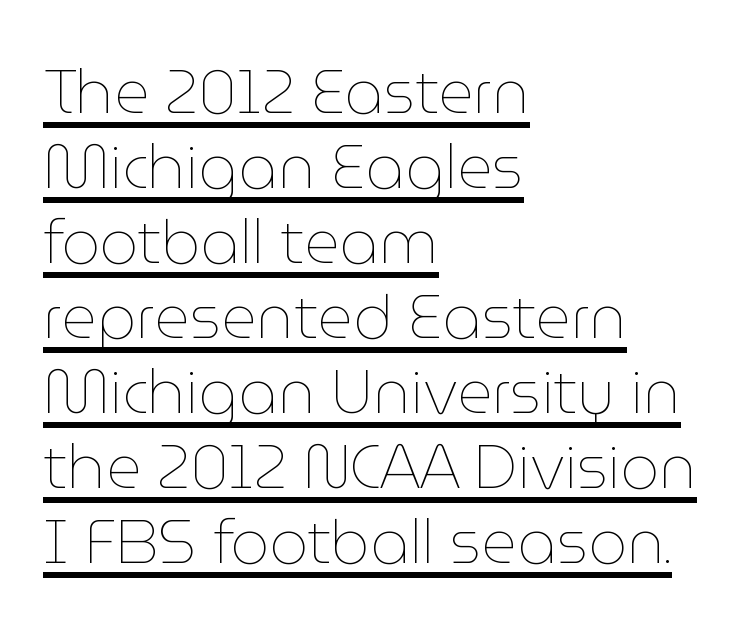
The image shows 61 px thin type, upright; set left-aligned, line spacing 1.23x, normal letter spacing, underlined; low stroke contrast and a medium x-height.
